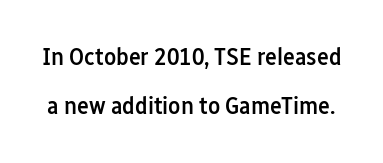
{"italic": "no", "bold": "semi", "underline": "no", "line_spacing": "loose", "line_spacing_ratio": 1.98, "letter_spacing": "normal", "letter_spacing_em": 0.0, "glyph_px": 25}
